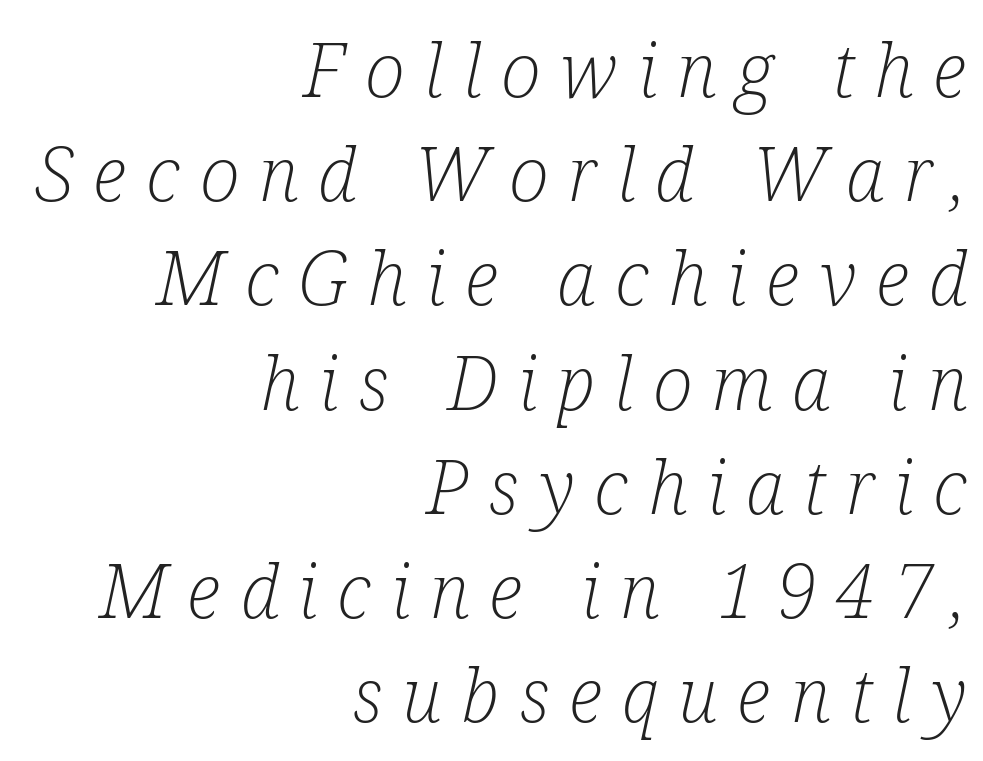
The image shows 75 px light, condensed serif type, italic (leaning right); set right-aligned, normal line spacing (1.39x), unusually wide letter spacing (+0.26 em), not underlined; low stroke contrast and a medium x-height.
